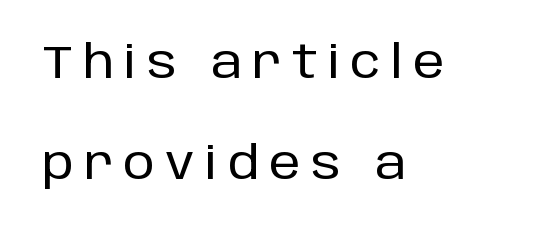
The face used here is proportionally spaced, like ordinary book or web type. The specimen reads as upright at a glance. Clear beneath every line of the passage. Glyph-to-glyph distance is far greater than everyday printed text. Whoever set this chose breathing room over compactness in the vertical rhythm.
